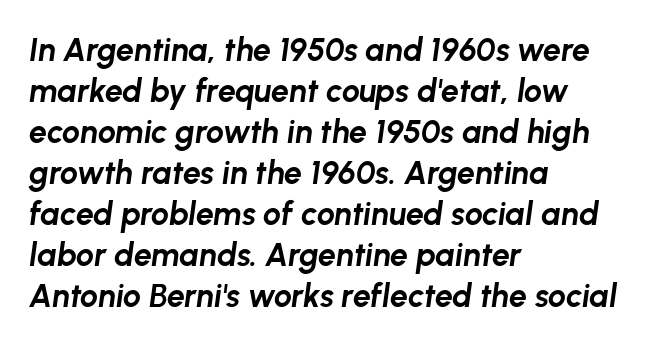
The typesetter chose a ragged-right arrangement here. The area under the type is left untouched. A typesetter would mark this as italic. The letters sit at their default tracking, neither squeezed nor spread. The passage shown is typed in a proportional face where columns would drift.
